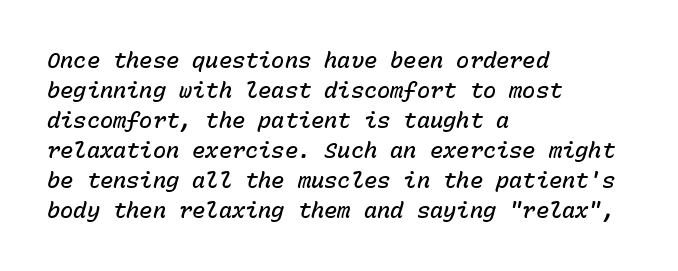
Q: Is the text bold? A: Semi-bold.
Q: Is the text italic (slanted)? A: Yes, it leans right by about 15 degrees.
Q: Is the text underlined? A: No.
Q: How is the paragraph aligned? A: Left-aligned.
Q: Is the spacing between letters normal or unusually wide? A: Normal.
Q: Is the spacing between lines tight, normal or loose? A: Normal.
